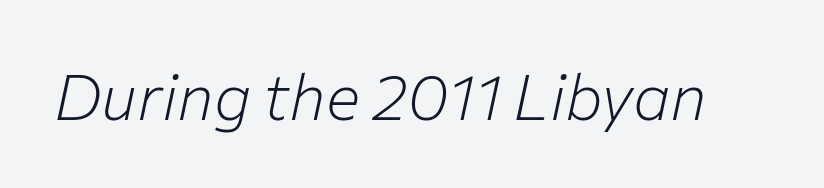
Between one letter and the next there's only the usual sliver of space. Observe the lean: these are italic letterforms. Is this a heavy cut? Hardly; it is regular or lighter. Looks like regular typesetting: each glyph gets only the width it needs. Descenders hang freely into open space.
